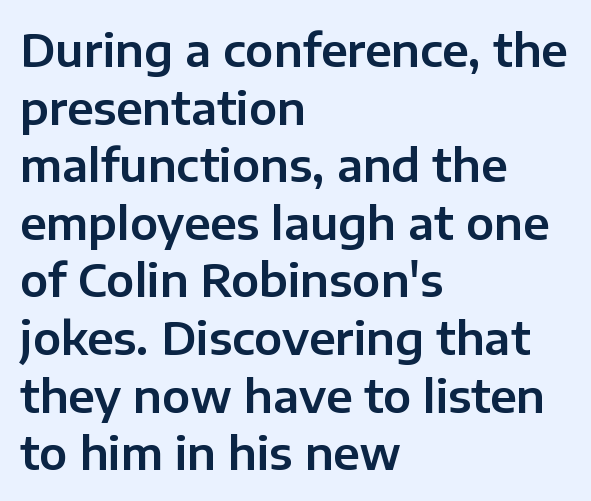
Does the lettering tilt? It doesn't — this is upright. The lines sit at an ordinary, default distance from one another. The typeface chosen for these lines omits serifs. The passage shown is typed in a proportional face where columns would drift.
